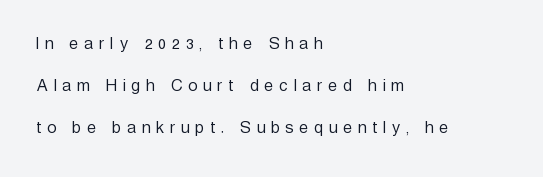
{"italic": "no", "bold": "no", "underline": "no", "align": "left", "line_spacing": "loose", "line_spacing_ratio": 2.1, "letter_spacing": "wide", "letter_spacing_em": 0.31, "glyph_px": 20}
